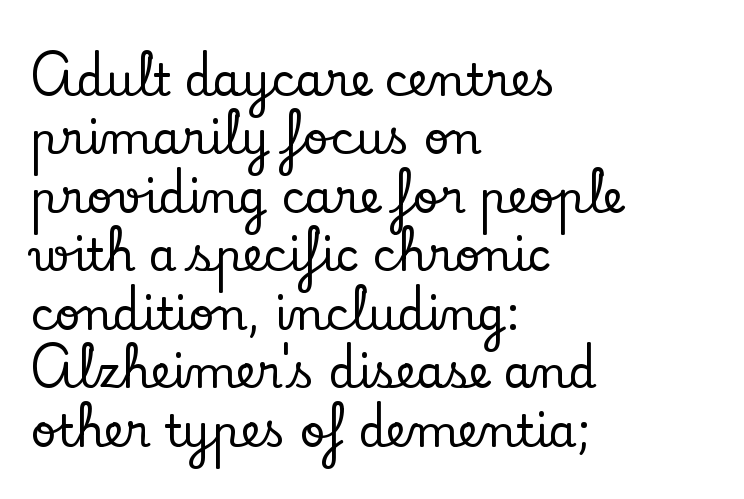
The image shows 45 px serif type, upright; set left-aligned, normal line spacing (1.3x), normal letter spacing, not underlined; low stroke contrast and a small x-height.
